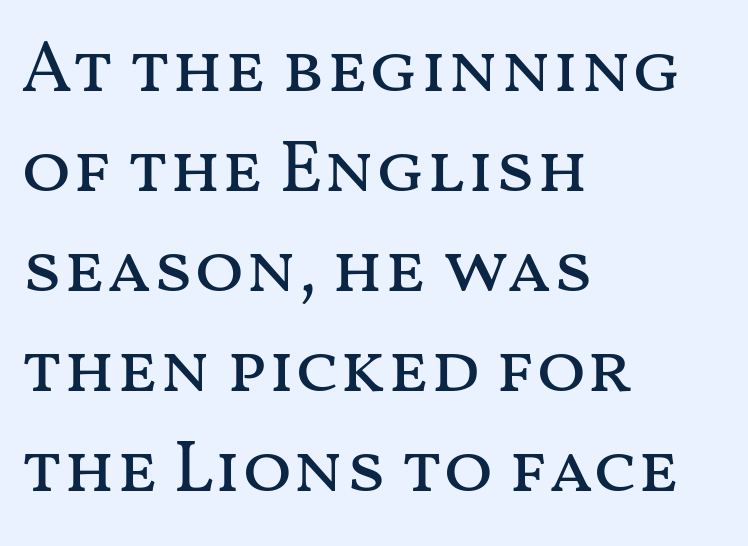
{"italic": "no", "bold": "no", "weight": "regular", "width": "wide", "stroke_contrast": "medium", "x_height": "medium", "monospaced": "no", "underline": "no", "align": "left", "line_spacing": "normal", "line_spacing_ratio": 1.37, "letter_spacing": "normal", "letter_spacing_em": 0.0, "glyph_px": 73}
